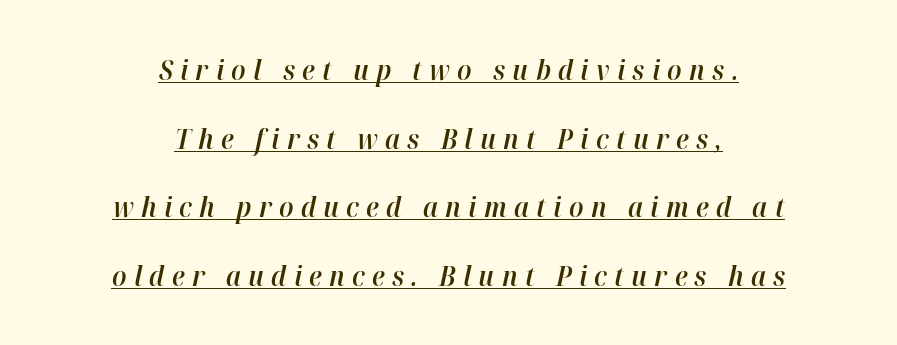
The image shows 28 px semibold type, italic (leaning right); set centered, loose line spacing (2.45x), unusually wide letter spacing (+0.26 em), underlined; high stroke contrast and a medium x-height.
